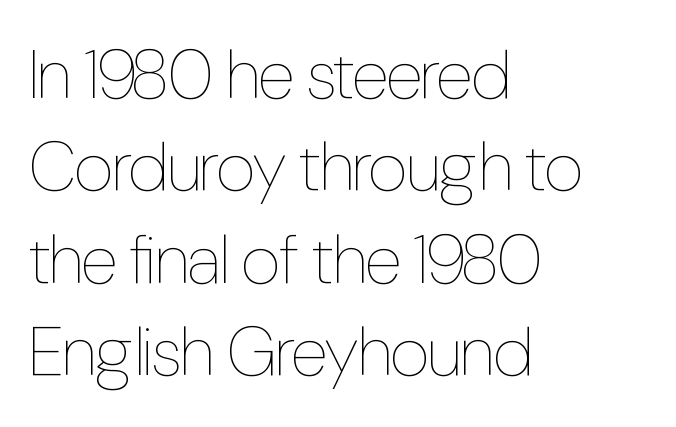
Q: Is the text bold? A: No.
Q: Is the text italic (slanted)? A: No, it is upright.
Q: Is the text underlined? A: No.
Q: How is the paragraph aligned? A: Left-aligned.
Q: Is the spacing between letters normal or unusually wide? A: Normal.
Q: Is the spacing between lines tight, normal or loose? A: Normal.
Q: Width (condensed, normal, or wide)? A: Condensed.
Q: Stroke contrast? A: Low.
Q: x-height? A: Medium.
Q: Monospaced? A: No.
